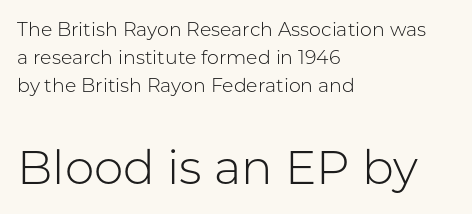
Letters rest on an invisible, unmarked baseline. Normally led — the rows are evenly, conventionally spaced. Caption: standard tracking, unaltered. The lines are quadded left.
